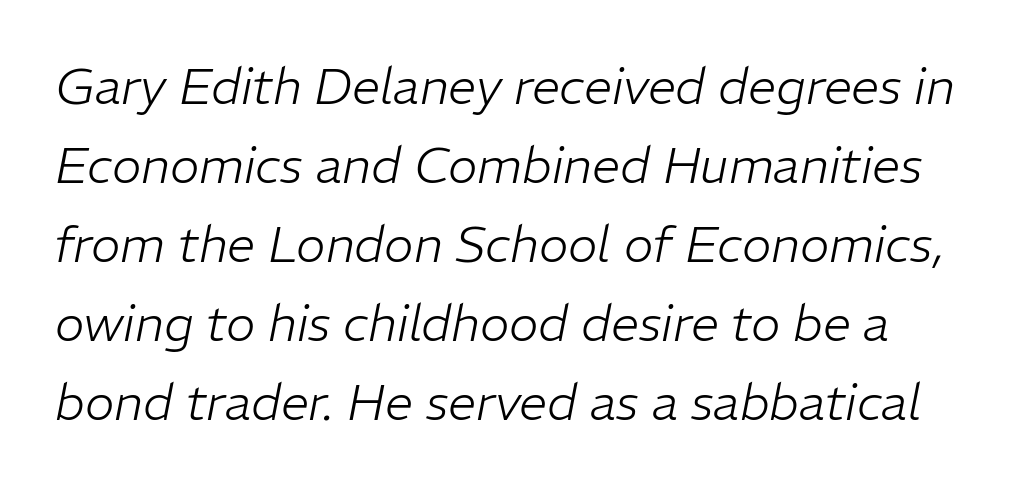
The image shows 50 px light type, italic (leaning right); set normal line spacing (1.58x), normal letter spacing, not underlined; low stroke contrast and a medium x-height.
